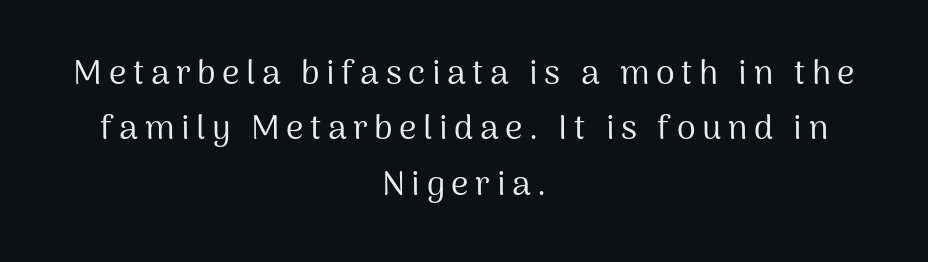
The strip under each line holds only bare page. Quick note: not italic, upright. The letters advance in unequal steps, a hallmark of proportional type. Letterform terminals end flat and unadorned throughout the passage.
